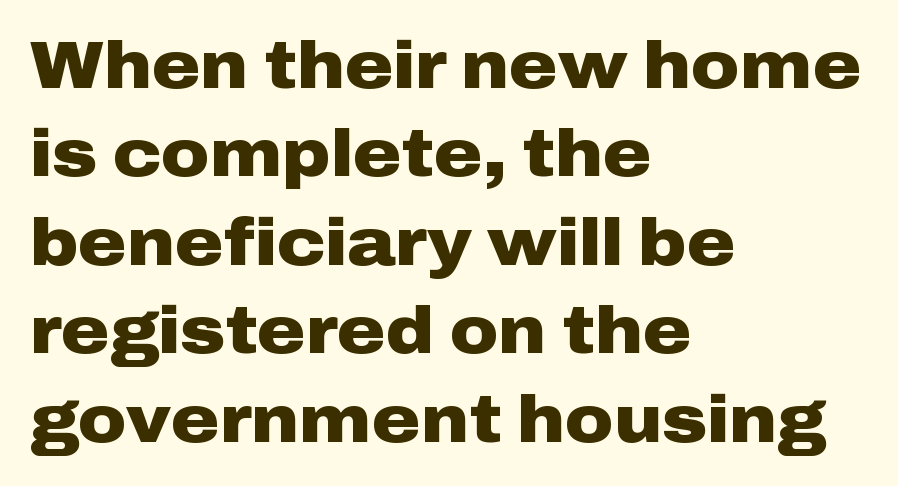
Q: Is the text bold? A: Yes.
Q: Is the text italic (slanted)? A: No, it is upright.
Q: Is the typeface a serif or a sans-serif typeface? A: Sans-serif.
Q: Is the text underlined? A: No.
Q: How is the paragraph aligned? A: Left-aligned.
Q: Is the spacing between letters normal or unusually wide? A: Normal.
Q: Is the spacing between lines tight, normal or loose? A: Normal.
Q: Width (condensed, normal, or wide)? A: Wide.
Q: Stroke contrast? A: Low.
Q: x-height? A: Medium.
Q: Monospaced? A: No.
